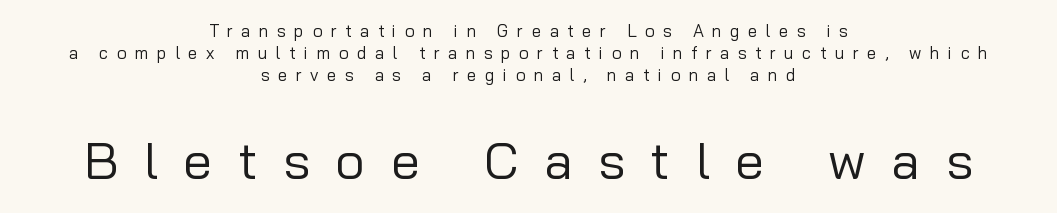
{"serif": "no", "italic": "no", "bold": "no", "weight": "regular", "width": "normal", "stroke_contrast": "low", "x_height": "medium", "monospaced": "no", "underline": "no", "align": "center", "line_spacing": "normal", "line_spacing_ratio": 1.29, "letter_spacing": "wide", "letter_spacing_em": 0.49, "larger_block": "second", "size_ratio": 3.06, "glyph_px": 52}
